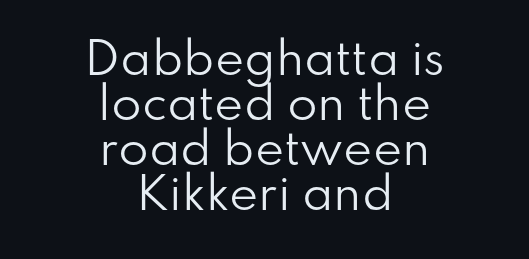
Q: Is the text bold? A: No.
Q: Is the text italic (slanted)? A: No, it is upright.
Q: Is the typeface a serif or a sans-serif typeface? A: Sans-serif.
Q: Is the text underlined? A: No.
Q: How is the paragraph aligned? A: Centered.
Q: Is the spacing between letters normal or unusually wide? A: Normal.
Q: Is the spacing between lines tight, normal or loose? A: Tight.
Q: Width (condensed, normal, or wide)? A: Normal.
Q: Stroke contrast? A: Low.
Q: x-height? A: Small.
Q: Monospaced? A: No.
